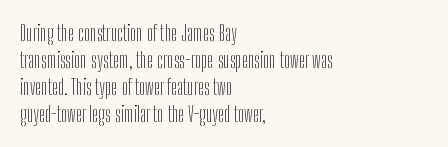
{"italic": "no", "bold": "no", "underline": "no", "align": "left", "line_spacing": "normal", "line_spacing_ratio": 1.28, "letter_spacing": "normal", "letter_spacing_em": 0.0, "glyph_px": 21}
